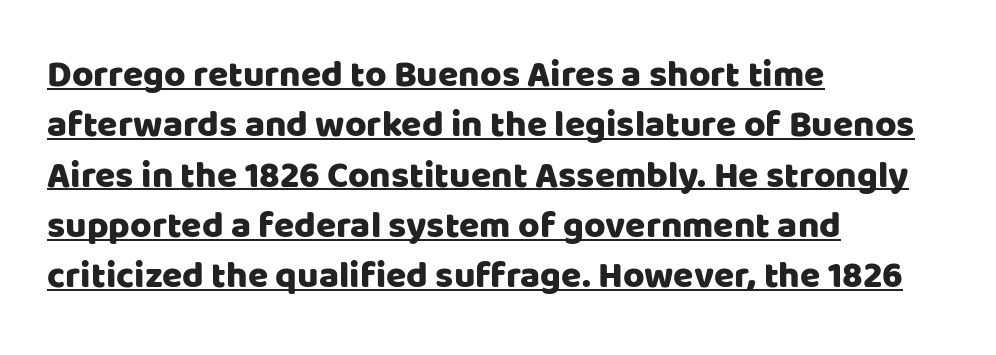
The image shows 37 px sans-serif type, upright; set left-aligned, normal line spacing (1.36x), normal letter spacing, underlined; low stroke contrast and a large x-height.
